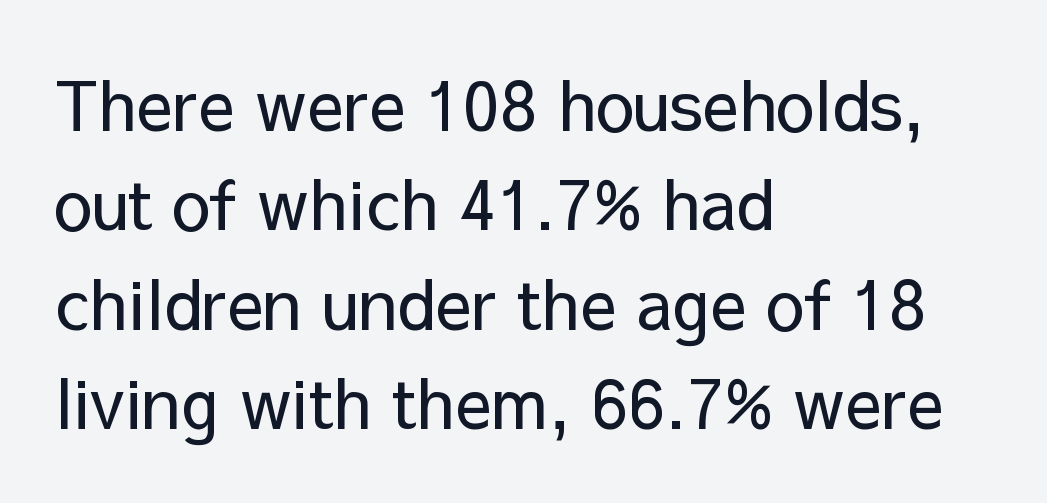
{"serif": "no", "italic": "no", "bold": "no", "weight": "regular", "width": "normal", "stroke_contrast": "low", "x_height": "medium", "monospaced": "no", "underline": "no", "align": "left", "line_spacing": "normal", "line_spacing_ratio": 1.46, "letter_spacing": "normal", "letter_spacing_em": 0.0, "glyph_px": 68}
